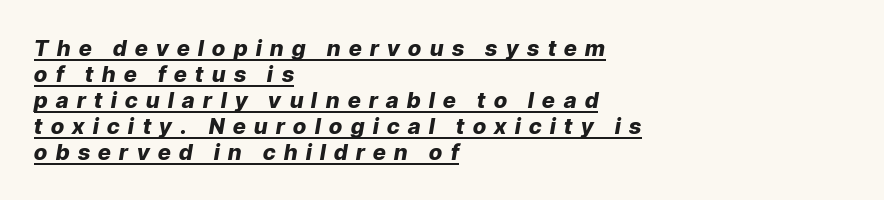
{"italic": "yes", "lean": "right", "slant_degrees": 9, "bold": "yes", "underline": "yes", "align": "left", "line_spacing_ratio": 1.18, "letter_spacing": "wide", "letter_spacing_em": 0.39, "glyph_px": 22}
